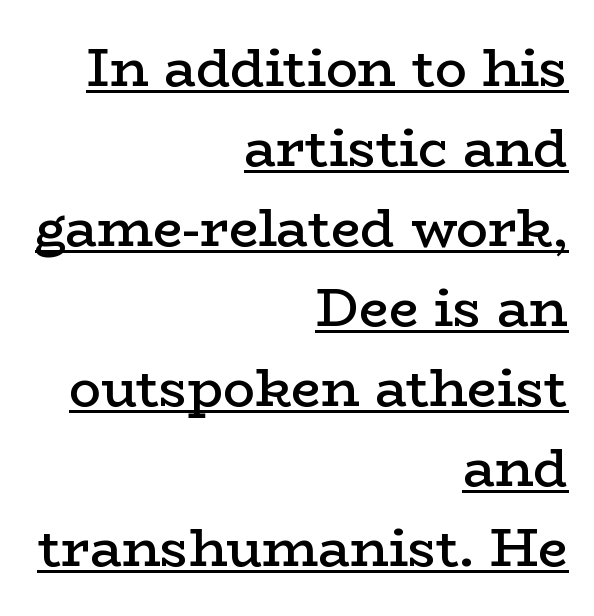
{"serif": "yes", "italic": "no", "bold": "semi", "weight": "semibold", "width": "wide", "stroke_contrast": "low", "x_height": "medium", "monospaced": "no", "underline": "yes", "align": "right", "line_spacing": "normal", "line_spacing_ratio": 1.51, "letter_spacing": "normal", "letter_spacing_em": 0.0, "glyph_px": 53}
